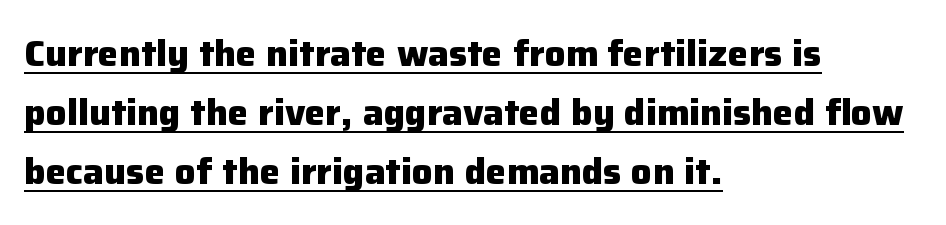
Q: Is the text bold? A: Yes.
Q: Is the text italic (slanted)? A: No, it is upright.
Q: Is the typeface a serif or a sans-serif typeface? A: Sans-serif.
Q: Is the text underlined? A: Yes.
Q: How is the paragraph aligned? A: Left-aligned.
Q: Is the spacing between letters normal or unusually wide? A: Normal.
Q: Is the spacing between lines tight, normal or loose? A: Normal.
Q: Width (condensed, normal, or wide)? A: Normal.
Q: Stroke contrast? A: Low.
Q: x-height? A: Medium.
Q: Monospaced? A: No.
